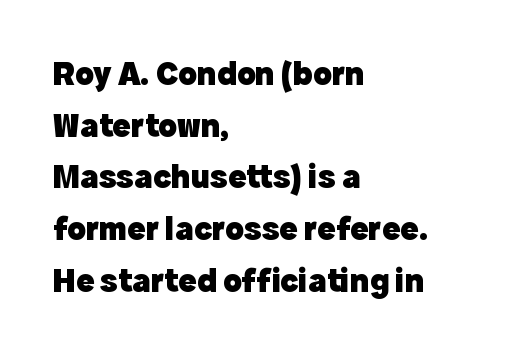
The image shows 34 px heavy sans-serif type, upright; set left-aligned, normal line spacing (1.52x), normal letter spacing, not underlined; a medium x-height.
